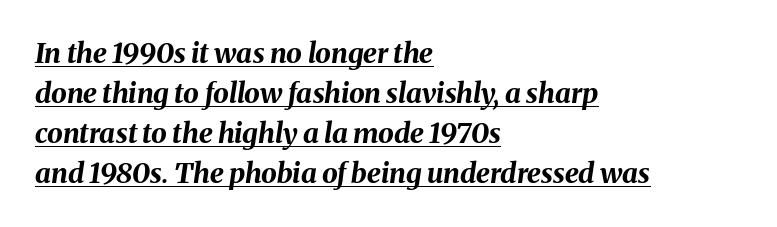
The image shows 28 px bold type, italic (leaning right); set left-aligned, normal line spacing (1.43x), normal letter spacing, underlined; medium stroke contrast and a medium x-height.
